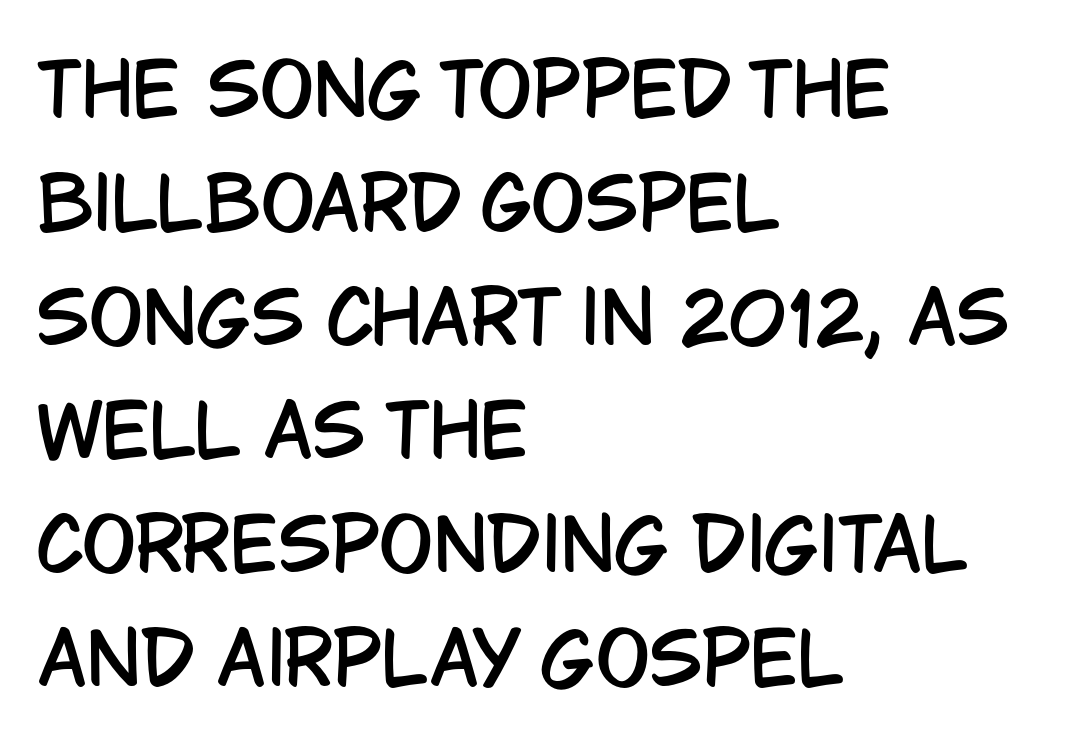
Q: Is the text italic (slanted)? A: No, it is upright.
Q: Is the typeface a serif or a sans-serif typeface? A: Sans-serif.
Q: Is the text underlined? A: No.
Q: How is the paragraph aligned? A: Left-aligned.
Q: Is the spacing between letters normal or unusually wide? A: Normal.
Q: Is the spacing between lines tight, normal or loose? A: Normal.
Q: Width (condensed, normal, or wide)? A: Condensed.
Q: Stroke contrast? A: Low.
Q: x-height? A: Large.
Q: Monospaced? A: No.
